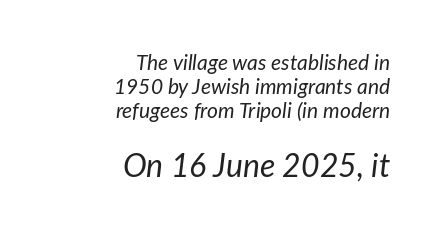
The image shows 32 px regular-weight type, italic (leaning right); set right-aligned, tight line spacing (1.15x), normal letter spacing, not underlined; the second (bottom) block is 1.52x larger; low stroke contrast and a medium x-height.
